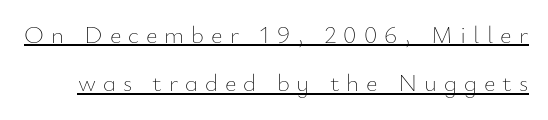
{"italic": "no", "bold": "no", "underline": "yes", "line_spacing": "loose", "line_spacing_ratio": 1.94, "letter_spacing": "wide", "letter_spacing_em": 0.28, "glyph_px": 25}
